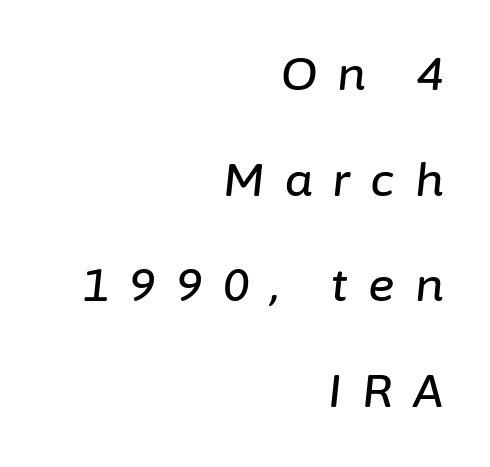
Slanted lettering throughout. Every row of glyphs terminates at an identical x-position on the right. Short note: letters widely spaced. Anything drawn beneath the words? Only blank space. Proportional: the letters do not fall into vertical columns. Reading down the column, the eye jumps a long way to each next line.
